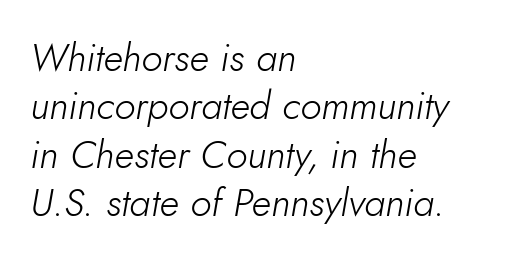
Yep, that's italic — everything's leaning. The gap between lines stays unmarked. Think standard paragraph weight, or any step lighter than that. Proportional: the letters do not fall into vertical columns. Horizontally, the lines are justified to the leading edge only. What stands out about the letter spacing? Nothing — it is the standard amount.
